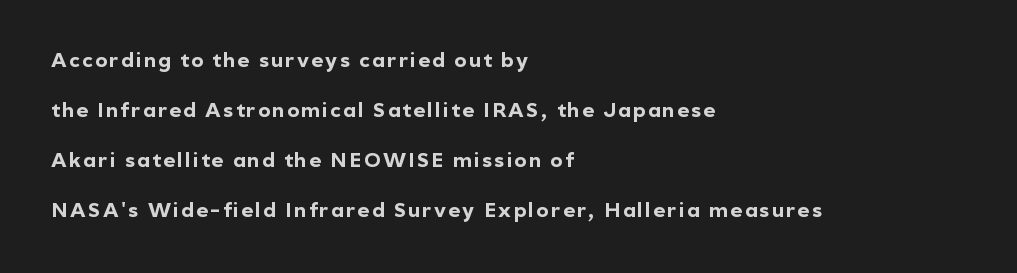
The image shows 20 px bold type, upright; set left-aligned, loose line spacing (2.5x), not underlined.
